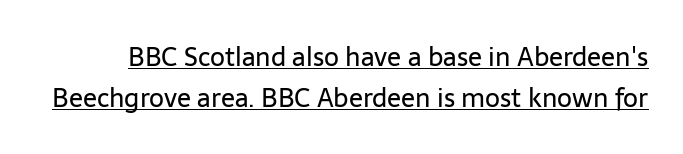
Tall strokes in this sample are plumb rather than angled. Does the leading feel generous? No, just average. Words appear dense and cohesive because spacing is normal. The sample's only ornament is a line tracing under the words. The typeface has the unassuming heft of standard copy or less.
